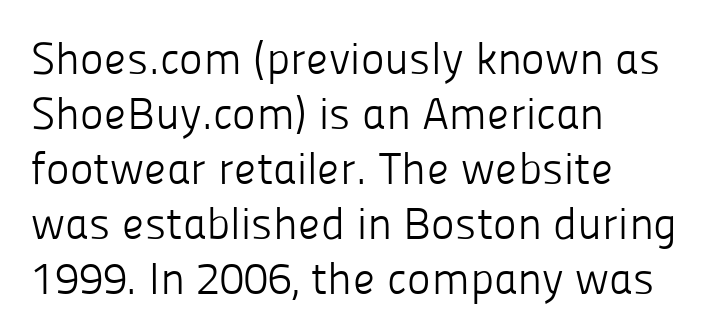
Is this a sans? Yes — the strokes have no serifs. The face used here is proportionally spaced, like ordinary book or web type. Notice how the stems are strictly vertical — no italics here. Type without underlining. This sample uses plain, unmodified letter spacing. The typeface has the unassuming heft of standard copy or less.
